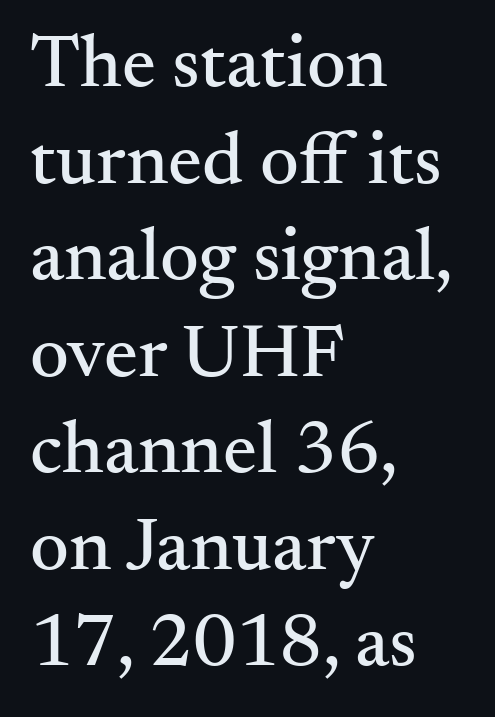
The axis of the letterforms is exactly vertical. Proportional: the letters do not fall into vertical columns. Little horizontal feet cap the strokes, marking this as serif type. Look at the tracking — it's just the regular setting, nothing added. Underlining? Definitely not there.
